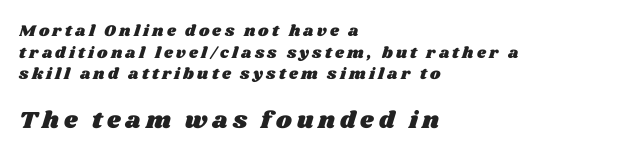
Q: Is the text underlined? A: No.
Q: How is the paragraph aligned? A: Left-aligned.
Q: Is the spacing between letters normal or unusually wide? A: Unusually wide.
Q: Is the spacing between lines tight, normal or loose? A: Normal.
Q: Which block of text is set in a larger size, the first (top) or the second (bottom)? A: The second (bottom) one.
